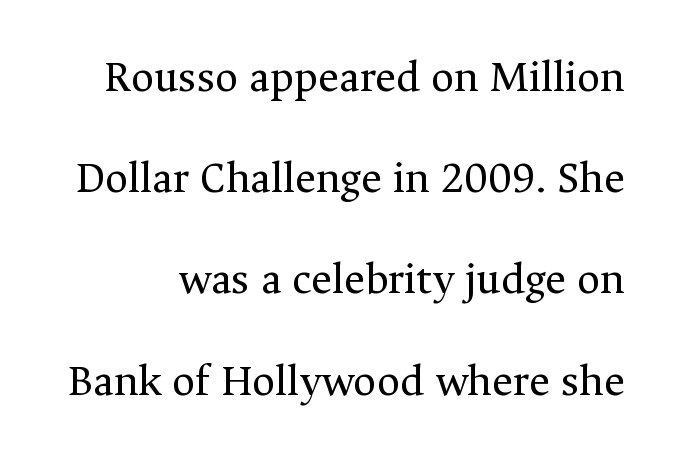
{"serif": "yes", "italic": "no", "bold": "no", "weight": "regular", "width": "normal", "stroke_contrast": "medium", "x_height": "medium", "monospaced": "no", "underline": "no", "line_spacing": "loose", "line_spacing_ratio": 2.25, "letter_spacing": "normal", "letter_spacing_em": 0.0, "glyph_px": 45}
